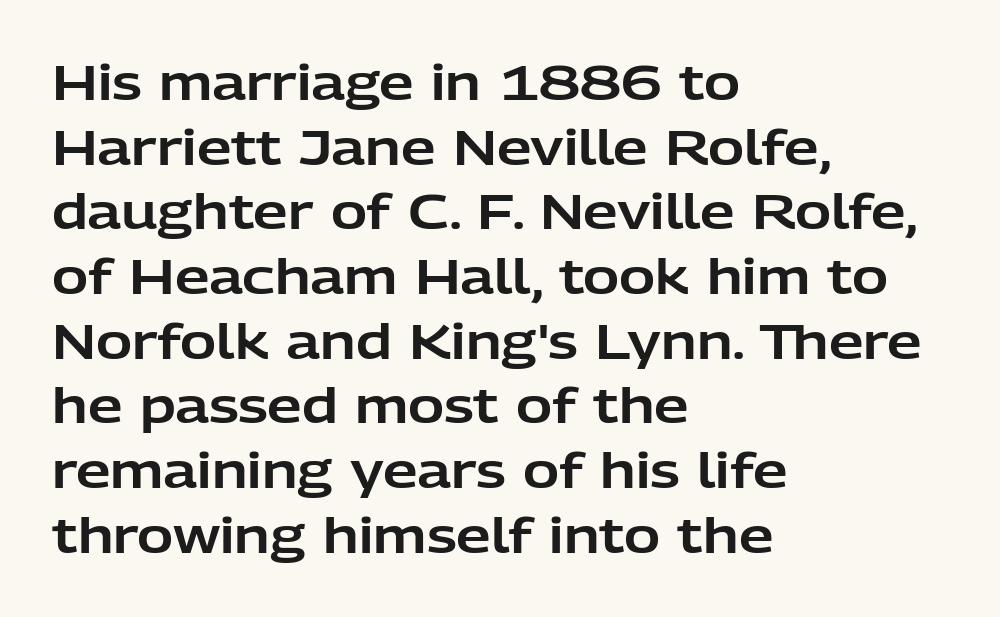
Q: Is the text italic (slanted)? A: No, it is upright.
Q: Is the typeface a serif or a sans-serif typeface? A: Sans-serif.
Q: Is the text underlined? A: No.
Q: How is the paragraph aligned? A: Left-aligned.
Q: Is the spacing between letters normal or unusually wide? A: Normal.
Q: Is the spacing between lines tight, normal or loose? A: Normal.
Q: Width (condensed, normal, or wide)? A: Normal.
Q: Stroke contrast? A: Low.
Q: x-height? A: Medium.
Q: Monospaced? A: No.
